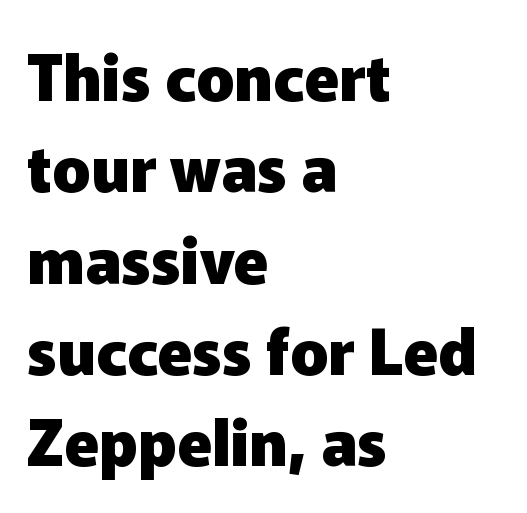
Q: Is the text bold? A: Yes.
Q: Is the text italic (slanted)? A: No, it is upright.
Q: Is the typeface a serif or a sans-serif typeface? A: Sans-serif.
Q: Is the text underlined? A: No.
Q: How is the paragraph aligned? A: Left-aligned.
Q: Is the spacing between letters normal or unusually wide? A: Normal.
Q: Is the spacing between lines tight, normal or loose? A: Normal.
Q: Width (condensed, normal, or wide)? A: Normal.
Q: Stroke contrast? A: Low.
Q: x-height? A: Medium.
Q: Monospaced? A: No.
